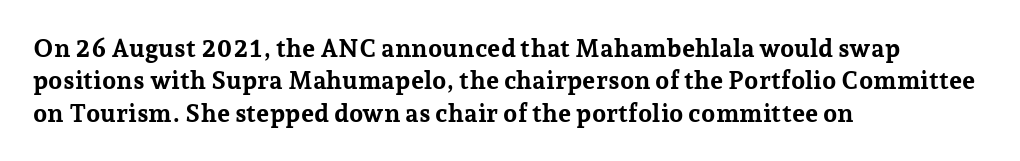
{"italic": "no", "bold": "yes", "underline": "no", "align": "left", "line_spacing": "normal", "line_spacing_ratio": 1.3, "letter_spacing": "normal", "letter_spacing_em": 0.0, "glyph_px": 25}
